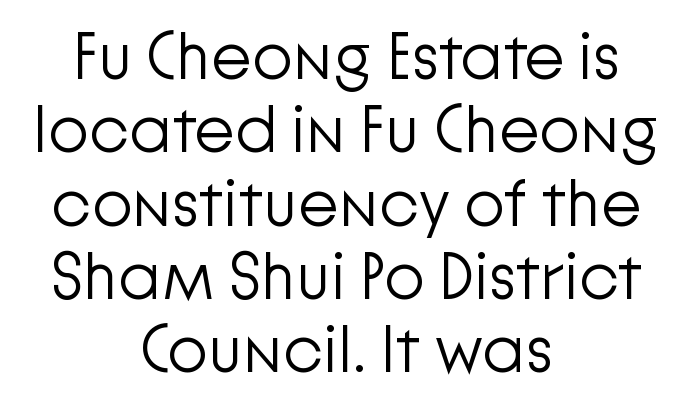
Q: Is the text bold? A: No.
Q: Is the text italic (slanted)? A: No, it is upright.
Q: Is the typeface a serif or a sans-serif typeface? A: Sans-serif.
Q: Is the text underlined? A: No.
Q: How is the paragraph aligned? A: Centered.
Q: Is the spacing between letters normal or unusually wide? A: Normal.
Q: Is the spacing between lines tight, normal or loose? A: Tight.
Q: Width (condensed, normal, or wide)? A: Normal.
Q: Stroke contrast? A: Low.
Q: x-height? A: Medium.
Q: Monospaced? A: No.
